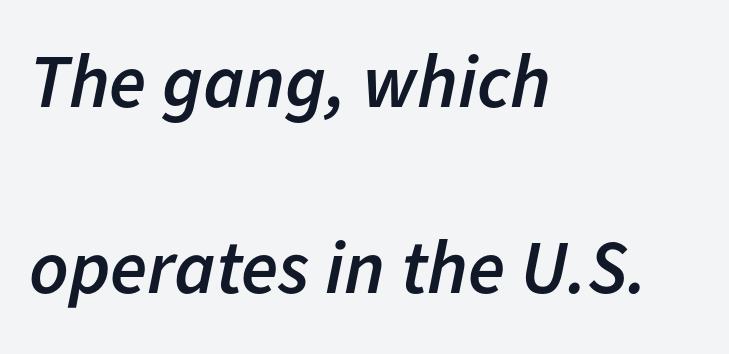
Q: Is the text bold? A: Semi-bold.
Q: Is the text italic (slanted)? A: Yes, it leans right by about 11 degrees.
Q: Is the text underlined? A: No.
Q: How is the paragraph aligned? A: Left-aligned.
Q: Is the spacing between letters normal or unusually wide? A: Normal.
Q: Is the spacing between lines tight, normal or loose? A: Loose.
Q: Width (condensed, normal, or wide)? A: Normal.
Q: Stroke contrast? A: Low.
Q: x-height? A: Medium.
Q: Monospaced? A: No.
